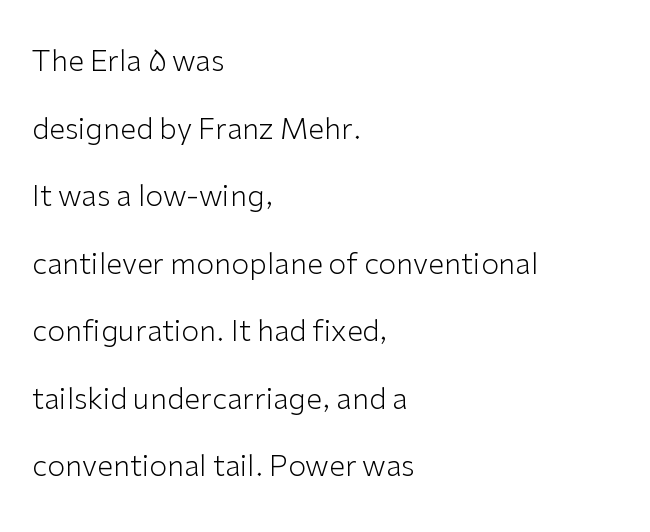
Q: Is the text bold? A: No.
Q: Is the text italic (slanted)? A: No, it is upright.
Q: Is the typeface a serif or a sans-serif typeface? A: Sans-serif.
Q: Is the text underlined? A: No.
Q: How is the paragraph aligned? A: Left-aligned.
Q: Is the spacing between letters normal or unusually wide? A: Normal.
Q: Is the spacing between lines tight, normal or loose? A: Loose.
Q: Width (condensed, normal, or wide)? A: Normal.
Q: Stroke contrast? A: Low.
Q: x-height? A: Medium.
Q: Monospaced? A: No.
